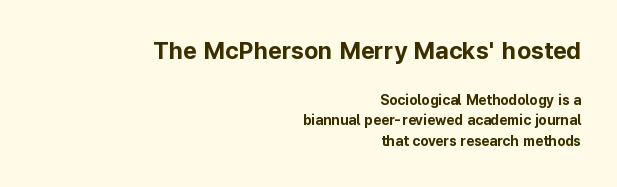
The line-height multiplier appears to be the usual default. Is the letter spacing exaggerated? No — it looks like the ordinary default. If you squint, the top block still reads clearly — it's the larger of the two. The typesetting leans heavy: a genuine bold.
